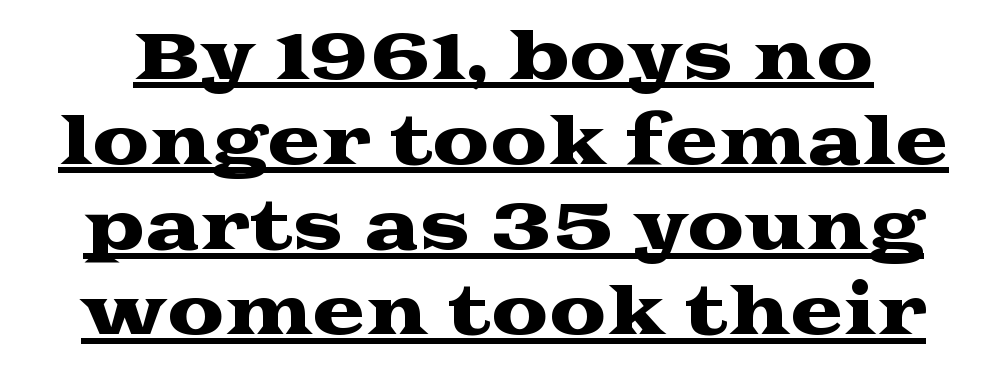
The image shows 64 px wide serif type, upright; set normal line spacing (1.33x), normal letter spacing, underlined; medium stroke contrast and a medium x-height.
